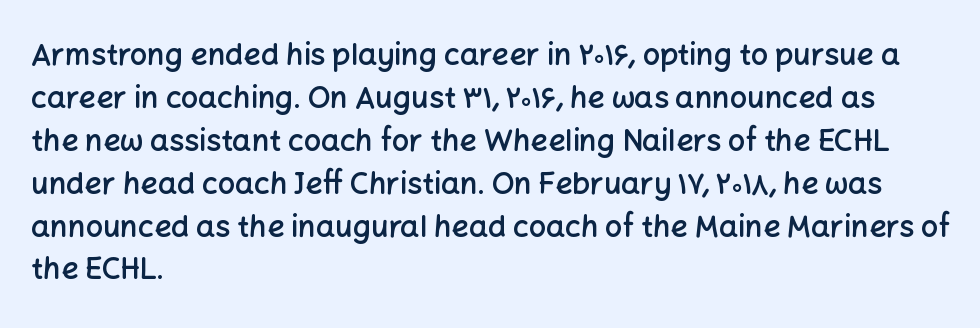
{"serif": "no", "italic": "no", "bold": "semi", "weight": "semibold", "width": "normal", "stroke_contrast": "low", "x_height": "medium", "monospaced": "no", "underline": "no", "align": "left", "line_spacing": "normal", "line_spacing_ratio": 1.43, "letter_spacing": "normal", "letter_spacing_em": 0.0, "glyph_px": 30}
